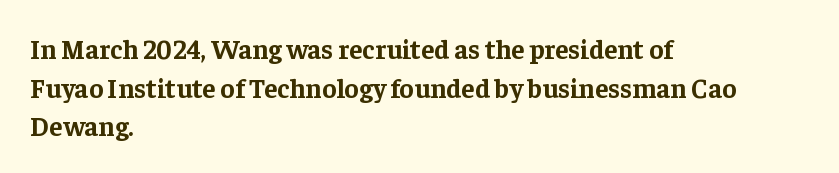
Q: Is the text bold? A: Yes.
Q: Is the text italic (slanted)? A: No, it is upright.
Q: Is the text underlined? A: No.
Q: How is the paragraph aligned? A: Left-aligned.
Q: Is the spacing between letters normal or unusually wide? A: Normal.
Q: Is the spacing between lines tight, normal or loose? A: Normal.
